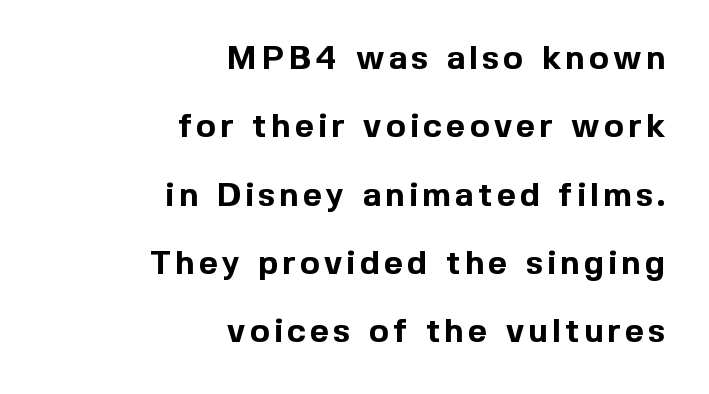
The typography opts for an upright posture over an oblique one. The passage shown is typed in a proportional face where columns would drift. The area under the type is left untouched. To sum up the face: it is a sans, with no serifs. Set as a true bold cut, around the 700 mark.
